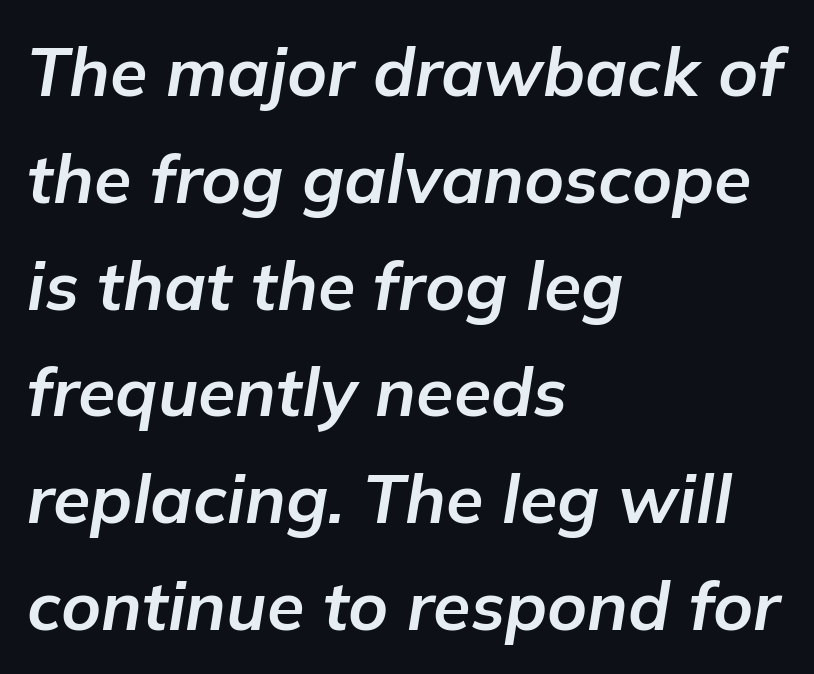
{"italic": "yes", "lean": "right", "slant_degrees": 9, "bold": "yes", "weight": "bold", "width": "normal", "stroke_contrast": "low", "x_height": "medium", "monospaced": "no", "underline": "no", "align": "left", "line_spacing": "normal", "line_spacing_ratio": 1.57, "letter_spacing": "normal", "letter_spacing_em": 0.0, "glyph_px": 68}
